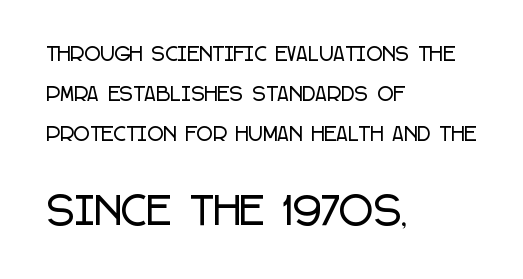
This layout puts the modest block above and the oversized block below. Character widths vary here, with narrow letters taking less room than wide ones. The strip under each line holds only bare page. Whoever set this chose breathing room over compactness in the vertical rhythm. A sans-serif font was chosen for this passage. How are the letters spaced? Ordinarily, with no added tracking.
